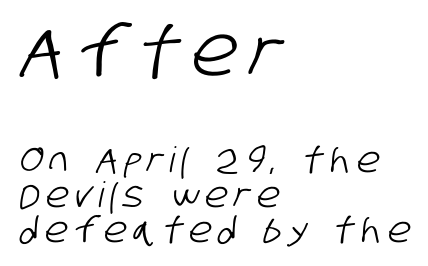
{"serif": "no", "width": "condensed", "stroke_contrast": "low", "x_height": "large", "monospaced": "no", "underline": "no", "align": "left", "line_spacing": "tight", "line_spacing_ratio": 0.99, "larger_block": "first", "size_ratio": 2.0, "glyph_px": 70}
